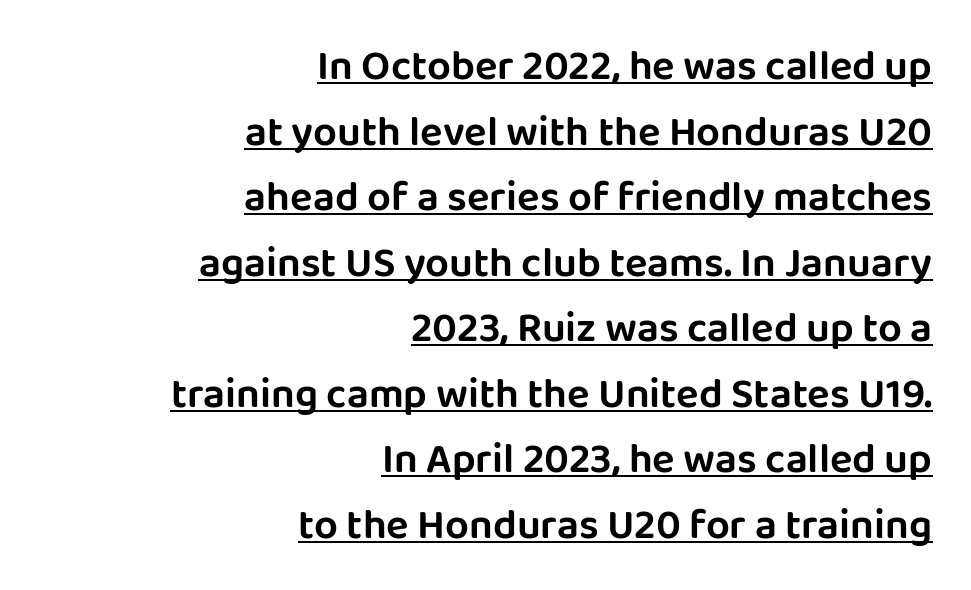
The image shows 42 px sans-serif type, upright; set right-aligned, normal line spacing (1.56x), normal letter spacing, underlined; low stroke contrast and a large x-height.
